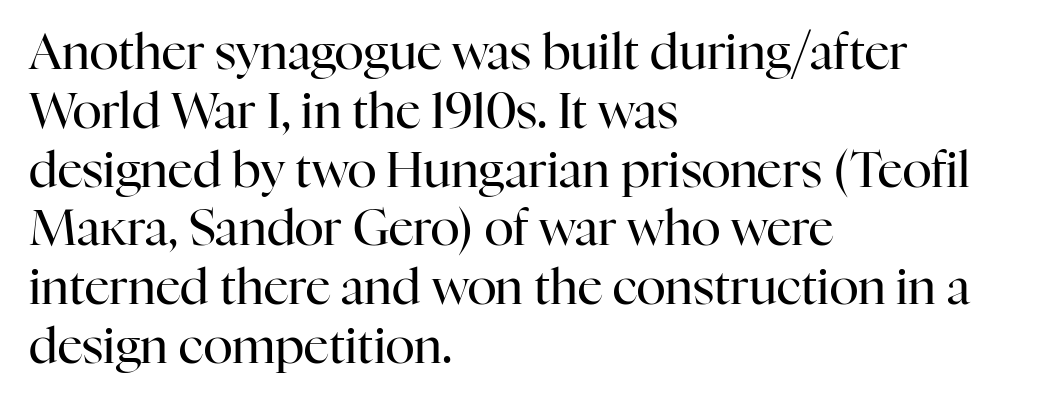
The image shows 49 px regular-weight serif type, upright; set left-aligned, line spacing 1.2x, normal letter spacing, not underlined; high stroke contrast and a medium x-height.
